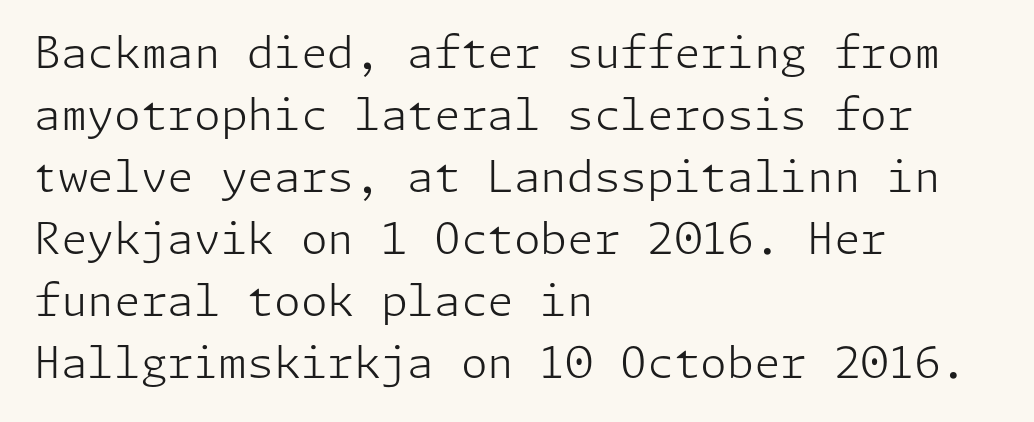
Q: Is the text bold? A: No.
Q: Is the text italic (slanted)? A: No, it is upright.
Q: Is the typeface a serif or a sans-serif typeface? A: Sans-serif.
Q: Is the text underlined? A: No.
Q: How is the paragraph aligned? A: Left-aligned.
Q: Is the spacing between letters normal or unusually wide? A: Normal.
Q: Is the spacing between lines tight, normal or loose? A: Normal.
Q: Width (condensed, normal, or wide)? A: Normal.
Q: Stroke contrast? A: Low.
Q: x-height? A: Medium.
